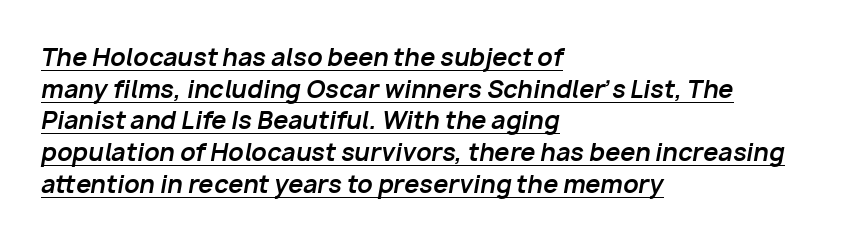
{"italic": "yes", "lean": "right", "slant_degrees": 10, "bold": "yes", "underline": "yes", "align": "left", "line_spacing": "normal", "line_spacing_ratio": 1.32, "letter_spacing": "normal", "letter_spacing_em": 0.0, "glyph_px": 24}
